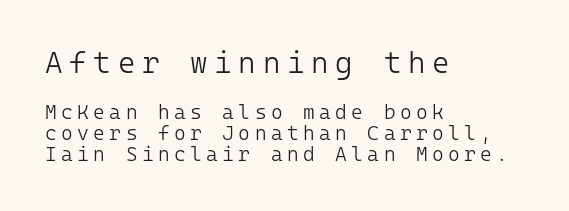
Q: Is the text bold? A: No.
Q: Is the text italic (slanted)? A: No, it is upright.
Q: Is the typeface a serif or a sans-serif typeface? A: Sans-serif.
Q: Is the text underlined? A: No.
Q: How is the paragraph aligned? A: Left-aligned.
Q: Is the spacing between letters normal or unusually wide? A: Unusually wide.
Q: Is the spacing between lines tight, normal or loose? A: Tight.
Q: Which block of text is set in a larger size, the first (top) or the second (bottom)? A: The first (top) one.
Q: Width (condensed, normal, or wide)? A: Normal.
Q: Stroke contrast? A: Low.
Q: x-height? A: Medium.
Q: Monospaced? A: Yes.
